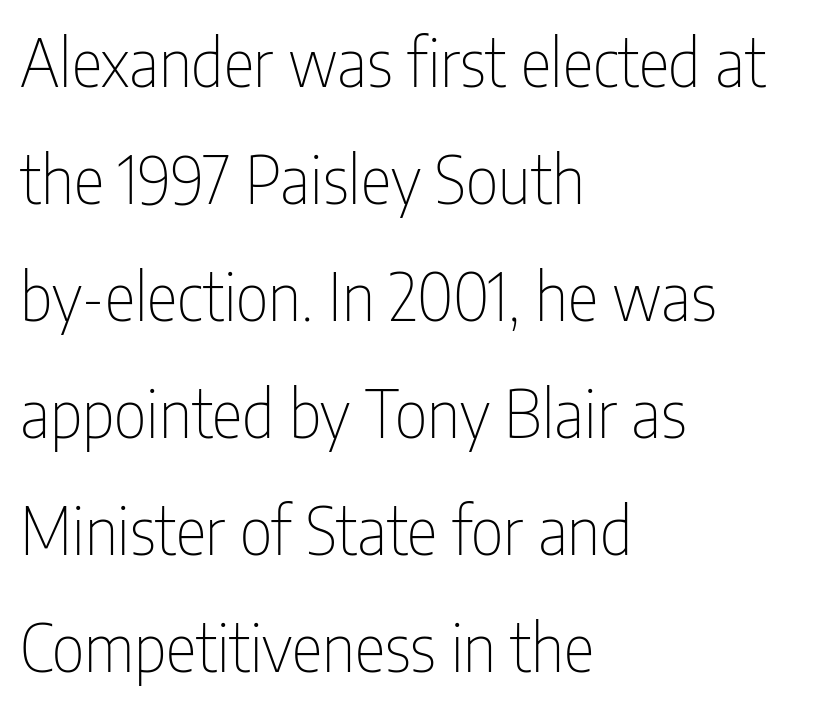
Caption: face not bold, strokes unweighted. Proportional: the letters do not fall into vertical columns. A typesetter would label this face a sans. The area under the type is left untouched. Honestly, the letter spacing is just normal — you wouldn't notice it. Do the letters lean? They stand straight.
